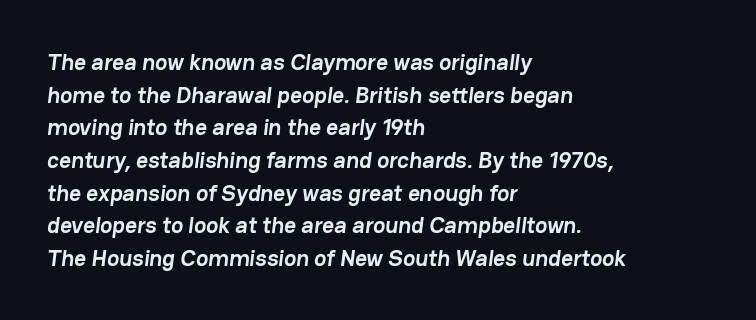
{"bold": "yes", "underline": "no", "align": "left", "line_spacing": "normal", "line_spacing_ratio": 1.42, "letter_spacing": "normal", "letter_spacing_em": 0.0, "glyph_px": 23}
